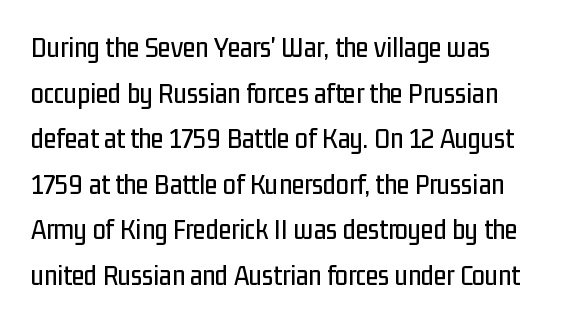
The image shows 29 px condensed sans-serif type, upright; set normal line spacing (1.57x), normal letter spacing, not underlined; low stroke contrast and a medium x-height.
